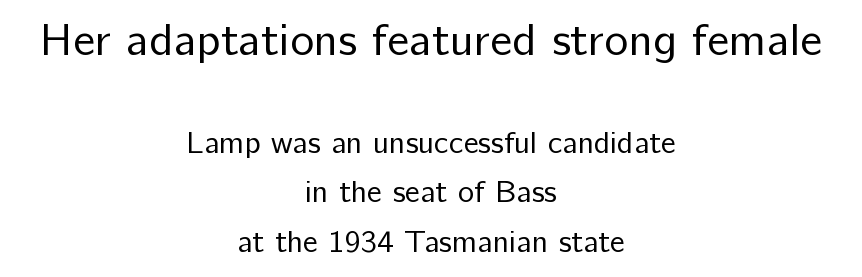
The image shows 46 px regular-weight sans-serif type, upright; set centered, normal line spacing (1.59x), normal letter spacing, not underlined; the first (top) block is 1.48x larger; low stroke contrast and a medium x-height.
